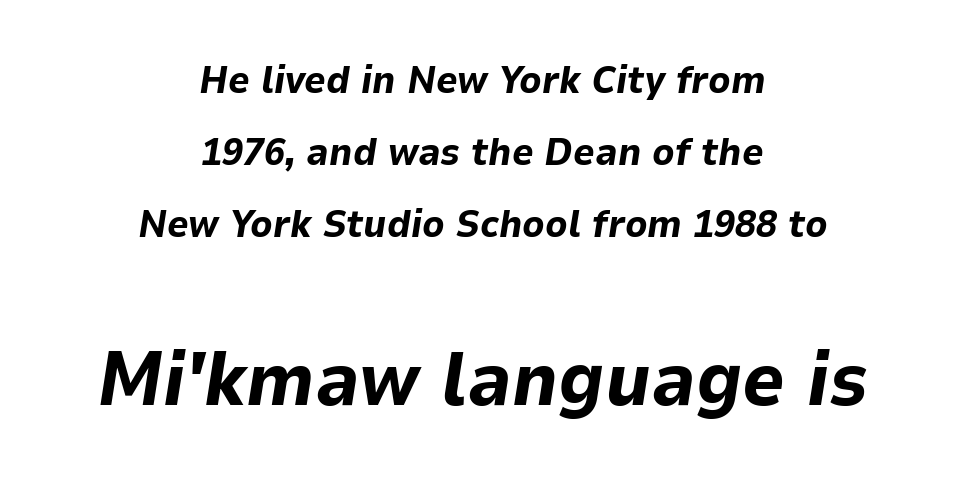
Q: Is the text bold? A: Yes.
Q: Is the text italic (slanted)? A: Yes, it leans right by about 9 degrees.
Q: Is the text underlined? A: No.
Q: How is the paragraph aligned? A: Centered.
Q: Is the spacing between letters normal or unusually wide? A: Normal.
Q: Which block of text is set in a larger size, the first (top) or the second (bottom)? A: The second (bottom) one.
Q: Width (condensed, normal, or wide)? A: Normal.
Q: Stroke contrast? A: Low.
Q: x-height? A: Medium.
Q: Monospaced? A: No.
